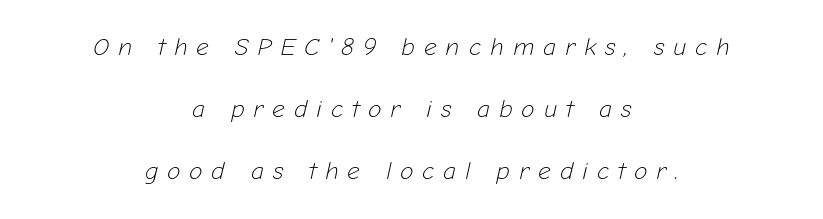
The image shows 25 px text type, italic (leaning right); set centered, loose line spacing (2.49x), unusually wide letter spacing (+0.35 em), not underlined.
